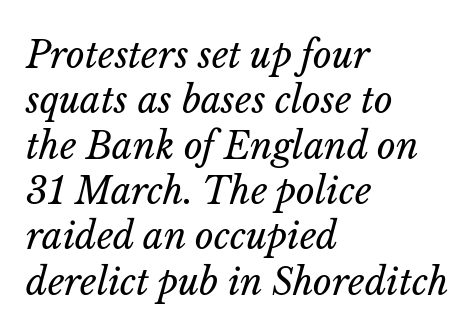
The image shows 36 px regular-weight type, italic (leaning right); set left-aligned, normal line spacing (1.26x), normal letter spacing, not underlined; low stroke contrast and a medium x-height.
